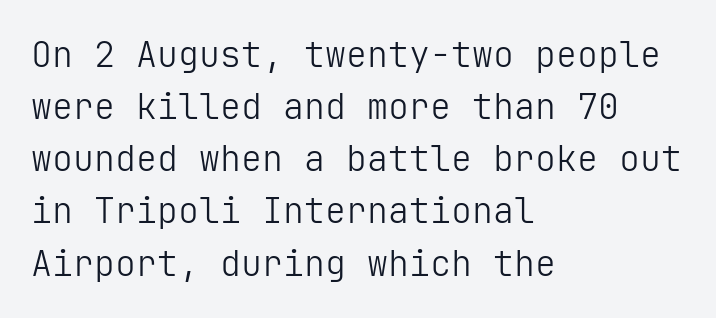
{"serif": "no", "italic": "no", "bold": "no", "weight": "light", "width": "normal", "stroke_contrast": "low", "x_height": "medium", "underline": "no", "align": "left", "line_spacing": "normal", "line_spacing_ratio": 1.49, "letter_spacing": "normal", "letter_spacing_em": 0.0, "glyph_px": 35}
